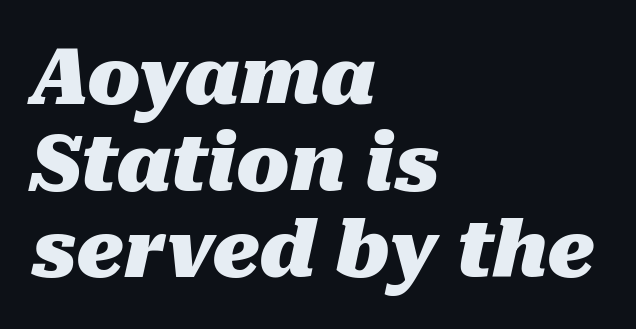
Q: Is the text bold? A: Yes.
Q: Is the text italic (slanted)? A: Yes, it leans right by about 10 degrees.
Q: Is the text underlined? A: No.
Q: How is the paragraph aligned? A: Left-aligned.
Q: Is the spacing between letters normal or unusually wide? A: Normal.
Q: Is the spacing between lines tight, normal or loose? A: Tight.
Q: Width (condensed, normal, or wide)? A: Normal.
Q: Stroke contrast? A: Medium.
Q: x-height? A: Medium.
Q: Monospaced? A: No.
